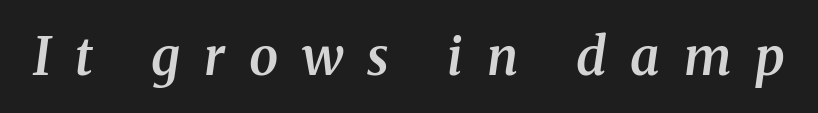
{"serif": "yes", "italic": "yes", "lean": "right", "slant_degrees": 8, "bold": "semi", "weight": "semibold", "width": "normal", "stroke_contrast": "medium", "x_height": "medium", "monospaced": "no", "underline": "no", "letter_spacing": "wide", "letter_spacing_em": 0.46, "glyph_px": 52}
